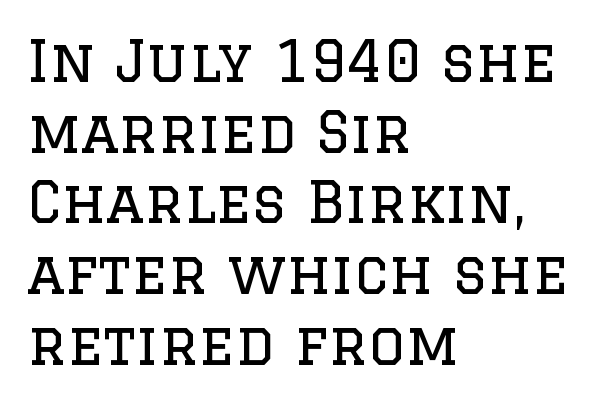
The image shows 57 px regular-weight serif type, upright; set left-aligned, line spacing 1.24x, normal letter spacing, not underlined; low stroke contrast and a large x-height.
